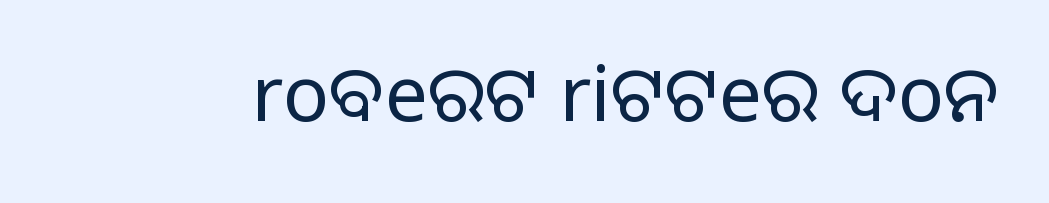
Q: Is the text italic (slanted)? A: No, it is upright.
Q: Is the typeface a serif or a sans-serif typeface? A: Sans-serif.
Q: Is the text underlined? A: No.
Q: Is the spacing between letters normal or unusually wide? A: Normal.
Q: Width (condensed, normal, or wide)? A: Normal.
Q: Stroke contrast? A: Medium.
Q: Monospaced? A: No.
